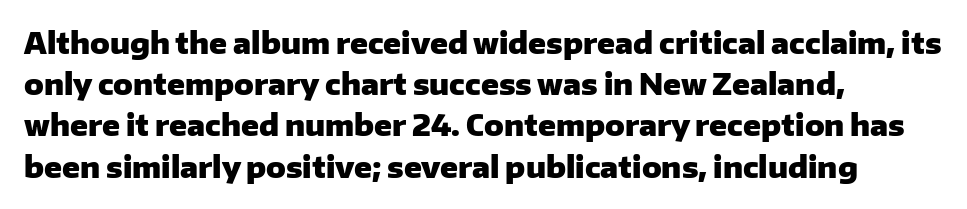
{"serif": "no", "italic": "no", "bold": "yes", "weight": "heavy", "width": "normal", "stroke_contrast": "low", "x_height": "medium", "monospaced": "no", "underline": "no", "align": "left", "line_spacing": "normal", "line_spacing_ratio": 1.42, "letter_spacing": "normal", "letter_spacing_em": 0.0, "glyph_px": 29}
